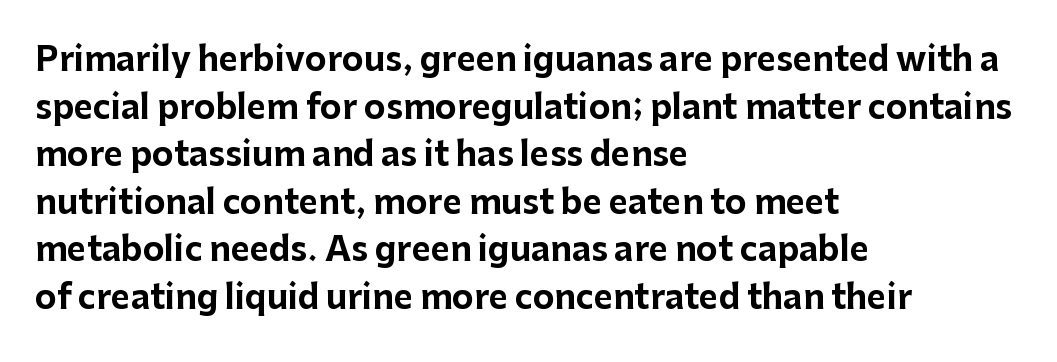
Varying glyph widths throughout — classic text-font behaviour. Each glyph is drawn with heavy, bold strokes. Is this a sans? Yes — the strokes have no serifs. The setting favours the left margin, as ordinary paragraphs usually do. The line-height multiplier appears to be the usual default. Every character sits straight up, as roman type does.
